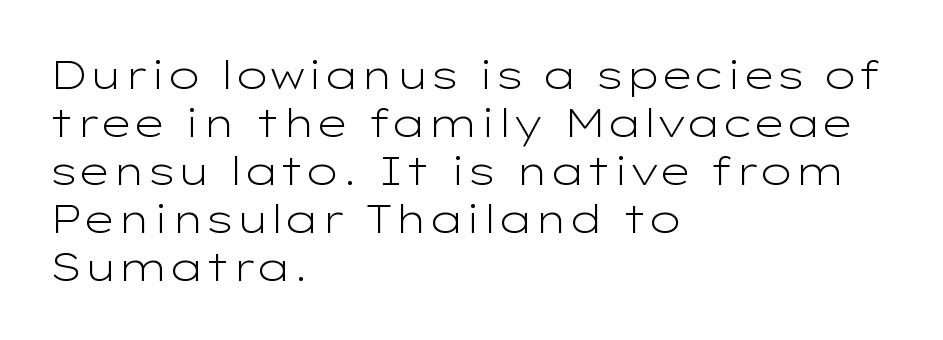
The image shows 40 px light, wide sans-serif type, upright; set left-aligned, line spacing 1.2x, normal letter spacing, not underlined; low stroke contrast and a medium x-height.
